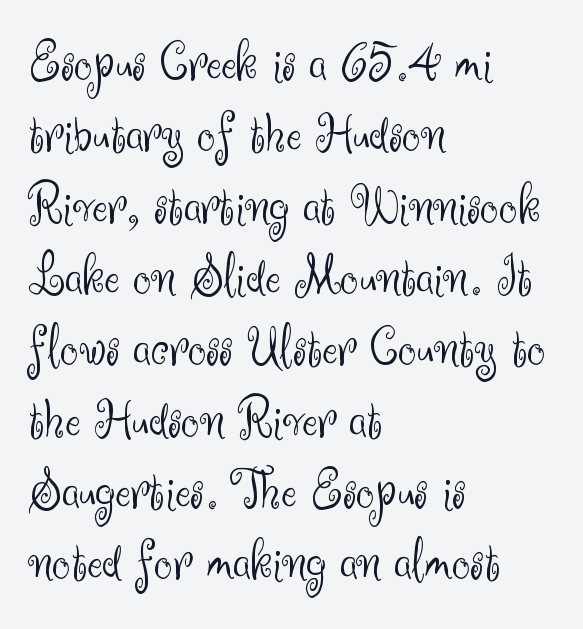
{"serif": "no", "italic": "no", "bold": "no", "weight": "light", "width": "normal", "stroke_contrast": "medium", "x_height": "small", "monospaced": "no", "underline": "no", "align": "left", "line_spacing_ratio": 1.23, "letter_spacing": "normal", "letter_spacing_em": 0.0, "glyph_px": 58}
